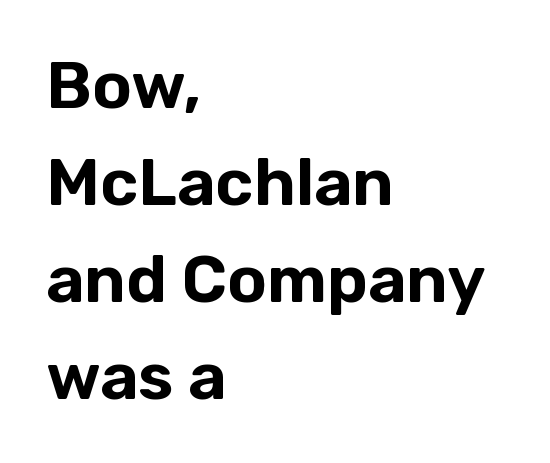
The image shows 66 px sans-serif type, upright; set left-aligned, normal line spacing (1.47x), normal letter spacing, not underlined; low stroke contrast and a medium x-height.
